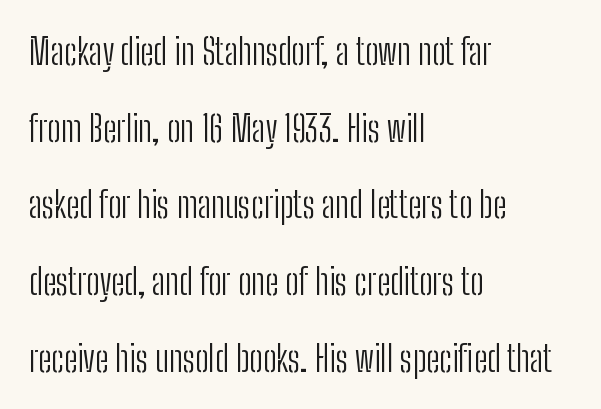
Q: Is the text bold? A: No.
Q: Is the text italic (slanted)? A: No, it is upright.
Q: Is the typeface a serif or a sans-serif typeface? A: Sans-serif.
Q: Is the text underlined? A: No.
Q: How is the paragraph aligned? A: Left-aligned.
Q: Is the spacing between letters normal or unusually wide? A: Normal.
Q: Is the spacing between lines tight, normal or loose? A: Loose.
Q: Width (condensed, normal, or wide)? A: Condensed.
Q: Stroke contrast? A: Low.
Q: x-height? A: Medium.
Q: Monospaced? A: No.
